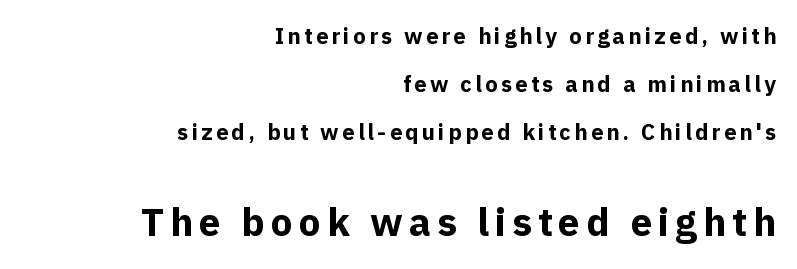
Q: Is the text bold? A: Yes.
Q: Is the text italic (slanted)? A: No, it is upright.
Q: Is the typeface a serif or a sans-serif typeface? A: Sans-serif.
Q: Is the text underlined? A: No.
Q: How is the paragraph aligned? A: Right-aligned.
Q: Is the spacing between lines tight, normal or loose? A: Loose.
Q: Which block of text is set in a larger size, the first (top) or the second (bottom)? A: The second (bottom) one.
Q: Width (condensed, normal, or wide)? A: Normal.
Q: x-height? A: Medium.
Q: Monospaced? A: No.
